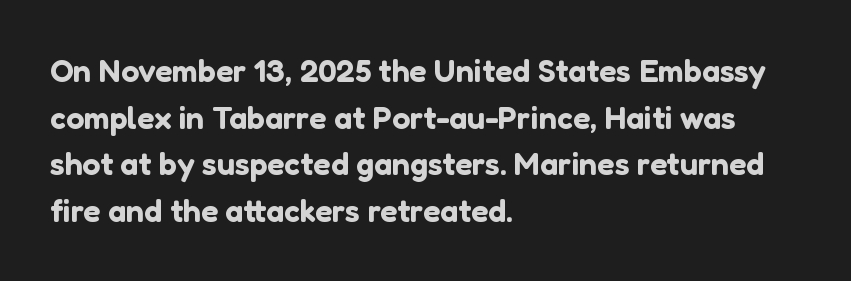
The image shows 32 px sans-serif type, upright; set left-aligned, normal line spacing (1.46x), normal letter spacing, not underlined; low stroke contrast and a medium x-height.
